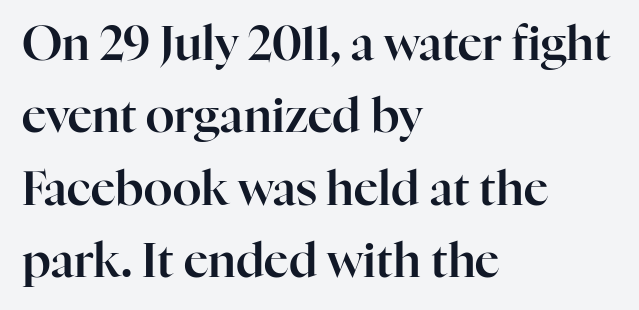
The image shows 47 px serif type, upright; set left-aligned, normal line spacing (1.54x), normal letter spacing, not underlined; high stroke contrast and a medium x-height.
